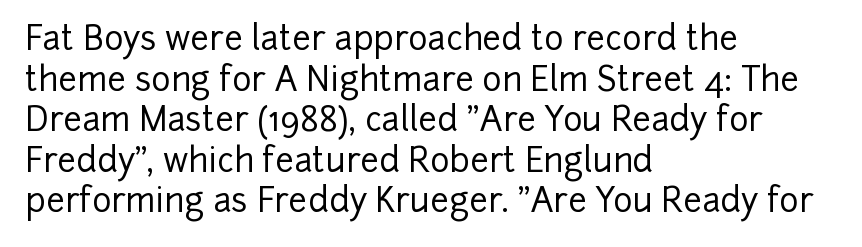
{"serif": "no", "italic": "no", "width": "normal", "stroke_contrast": "low", "x_height": "medium", "monospaced": "no", "underline": "no", "align": "left", "line_spacing_ratio": 1.23, "letter_spacing": "normal", "letter_spacing_em": 0.0, "glyph_px": 33}
